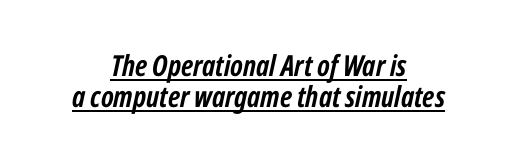
What decoration does the sample have? An underline. One-word summary of the alignment: center. These lines carry a lot of weight — the face is fully bold. Closely set lines give the paragraph a compact silhouette.
